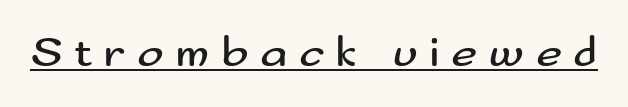
Q: Is the text bold? A: No.
Q: Is the text italic (slanted)? A: No, it is upright.
Q: Is the typeface a serif or a sans-serif typeface? A: Sans-serif.
Q: Is the text underlined? A: Yes.
Q: Is the spacing between letters normal or unusually wide? A: Unusually wide.
Q: Width (condensed, normal, or wide)? A: Wide.
Q: Stroke contrast? A: Medium.
Q: x-height? A: Small.
Q: Monospaced? A: No.
